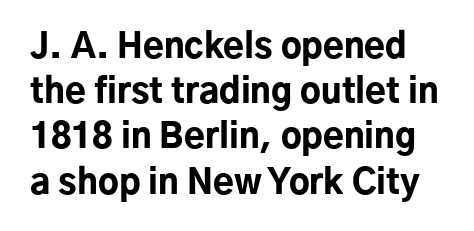
Q: Is the text bold? A: Yes.
Q: Is the text italic (slanted)? A: No, it is upright.
Q: Is the typeface a serif or a sans-serif typeface? A: Sans-serif.
Q: Is the text underlined? A: No.
Q: Is the spacing between letters normal or unusually wide? A: Normal.
Q: Is the spacing between lines tight, normal or loose? A: Normal.
Q: Width (condensed, normal, or wide)? A: Normal.
Q: Stroke contrast? A: Low.
Q: x-height? A: Medium.
Q: Monospaced? A: No.
